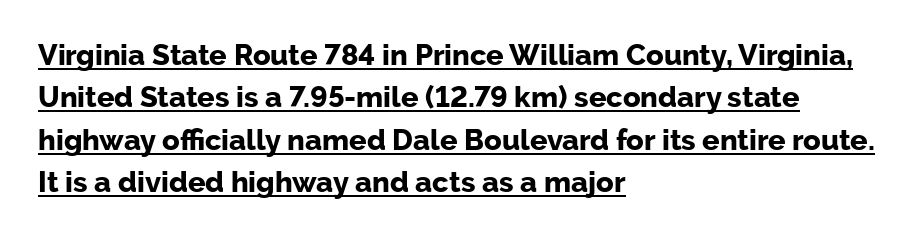
The image shows 29 px bold sans-serif type, upright; set left-aligned, normal line spacing (1.46x), normal letter spacing, underlined; low stroke contrast and a medium x-height.
